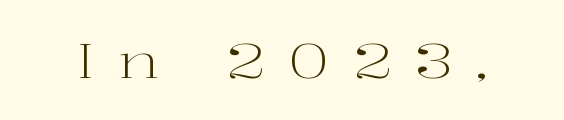
This rendering widens character spacing well past its baseline value. Type style note: has serifs. A clean baseline with only descenders dipping below it. A typesetter would call this proportional, since set widths differ per character.
